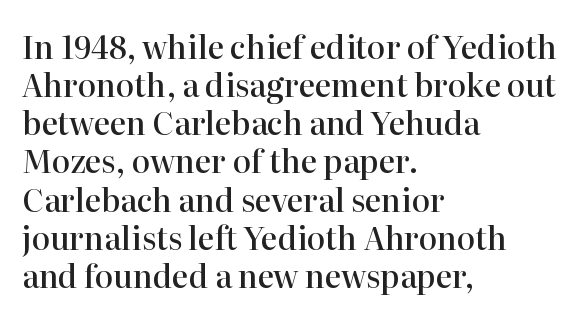
{"serif": "yes", "italic": "no", "bold": "semi", "weight": "semibold", "width": "normal", "stroke_contrast": "high", "x_height": "medium", "monospaced": "no", "underline": "no", "align": "left", "line_spacing_ratio": 1.23, "letter_spacing": "normal", "letter_spacing_em": 0.0, "glyph_px": 31}
